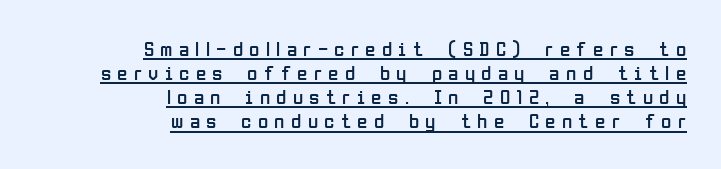
The image shows 21 px text type, upright; set right-aligned, tight line spacing (1.15x), unusually wide letter spacing (+0.3 em), underlined.
